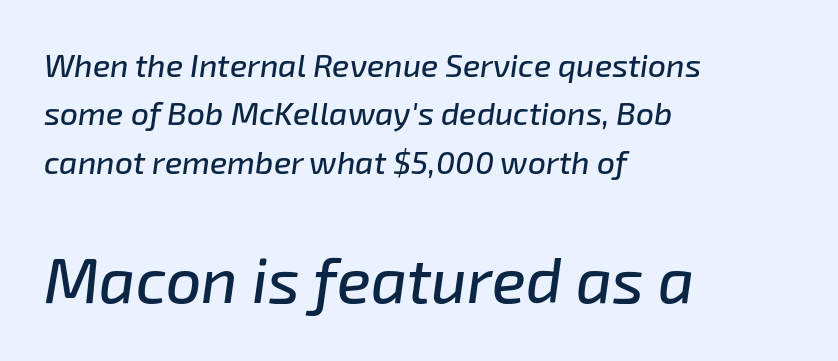
The image shows 63 px text type, italic (leaning right); set left-aligned, normal line spacing (1.51x), normal letter spacing, not underlined; the second (bottom) block is 1.97x larger; low stroke contrast and a medium x-height.
